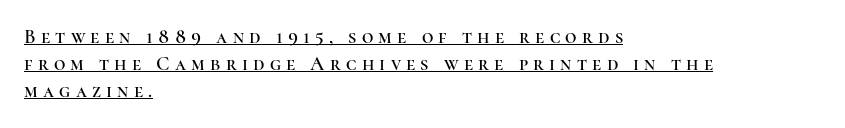
The image shows 20 px text type, upright; set left-aligned, normal line spacing (1.36x), unusually wide letter spacing (+0.26 em), underlined.
